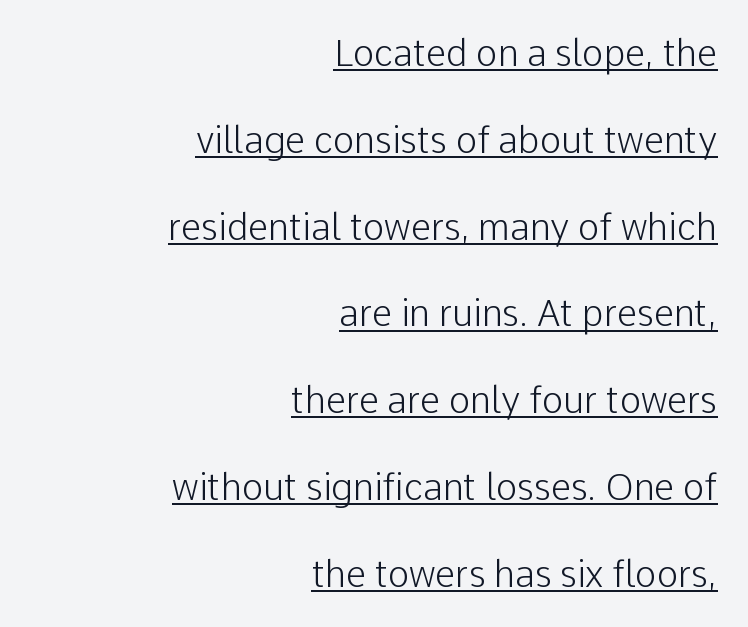
{"serif": "no", "italic": "no", "bold": "no", "weight": "light", "width": "normal", "stroke_contrast": "low", "x_height": "medium", "monospaced": "no", "underline": "yes", "align": "right", "line_spacing": "loose", "line_spacing_ratio": 2.41, "letter_spacing": "normal", "letter_spacing_em": 0.0, "glyph_px": 36}
